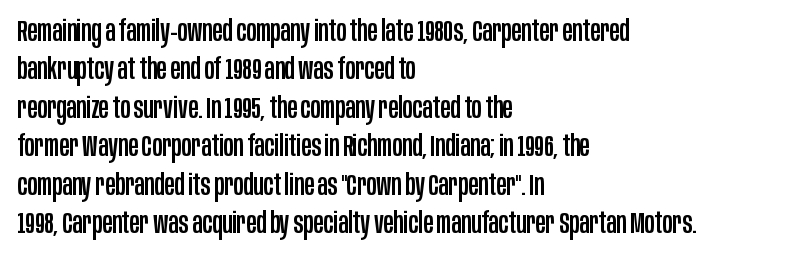
The image shows 30 px condensed sans-serif type, upright; set left-aligned, normal line spacing (1.28x), normal letter spacing, not underlined; low stroke contrast and a large x-height.
